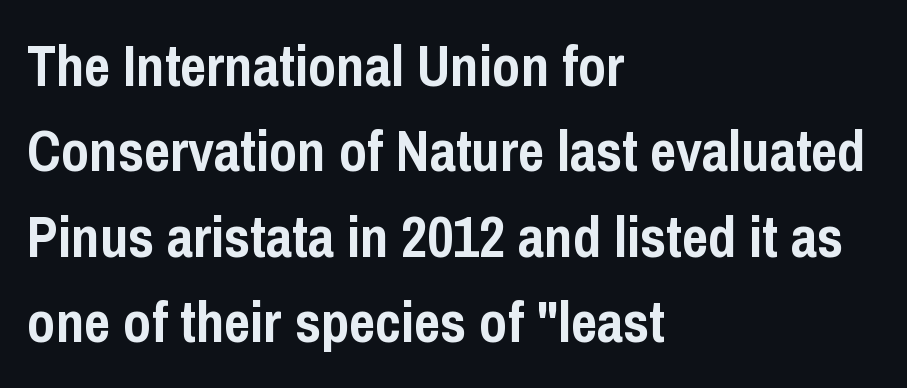
Caption: bold face, heavy strokes. Vertical strokes here are truly vertical. The letterforms sit shoulder to shoulder at normal distance. The lines in this sample share a left origin and differ only in where they stop. The passage shown is typeset with a sans-serif family.
